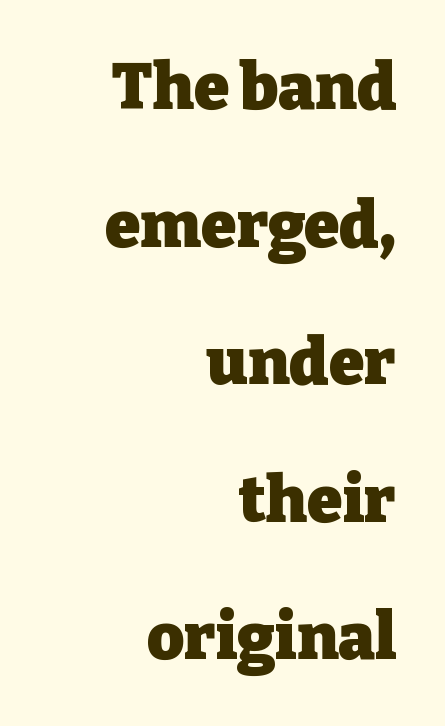
Q: Is the text bold? A: Yes.
Q: Is the text italic (slanted)? A: No, it is upright.
Q: Is the typeface a serif or a sans-serif typeface? A: Serif.
Q: Is the text underlined? A: No.
Q: How is the paragraph aligned? A: Right-aligned.
Q: Is the spacing between letters normal or unusually wide? A: Normal.
Q: Is the spacing between lines tight, normal or loose? A: Loose.
Q: Width (condensed, normal, or wide)? A: Normal.
Q: Stroke contrast? A: Low.
Q: x-height? A: Medium.
Q: Monospaced? A: No.
